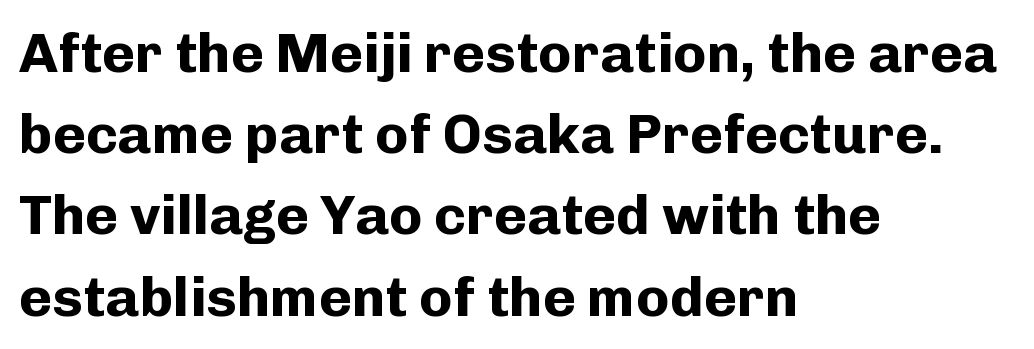
The image shows 56 px bold sans-serif type, upright; set left-aligned, normal line spacing (1.45x), normal letter spacing, not underlined; low stroke contrast and a medium x-height.
